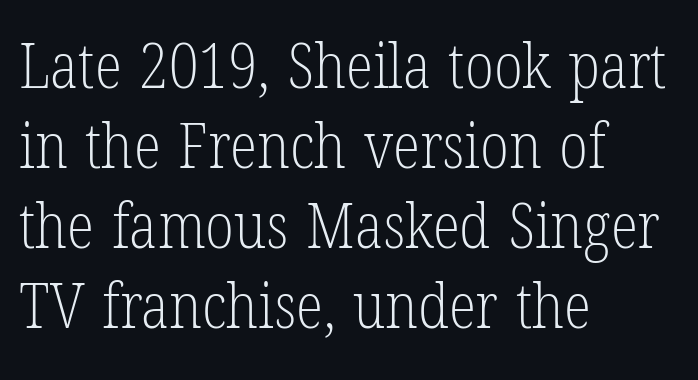
Q: Is the text bold? A: No.
Q: Is the text italic (slanted)? A: No, it is upright.
Q: Is the typeface a serif or a sans-serif typeface? A: Serif.
Q: Is the text underlined? A: No.
Q: How is the paragraph aligned? A: Left-aligned.
Q: Is the spacing between letters normal or unusually wide? A: Normal.
Q: Is the spacing between lines tight, normal or loose? A: Normal.
Q: Width (condensed, normal, or wide)? A: Condensed.
Q: Stroke contrast? A: Low.
Q: x-height? A: Medium.
Q: Monospaced? A: No.
